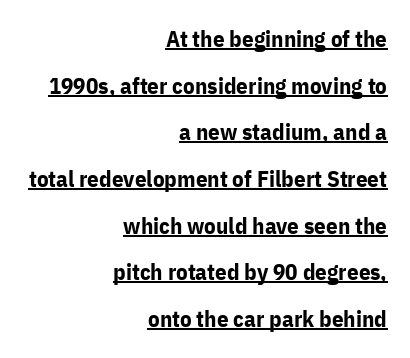
Each line ends at the same right margin while the left side varies. A great deal of white space separates one row of letters from the next. When letters stand straight like this, we call the style roman or upright. There is no visible air inserted between adjacent glyphs. Emphasis by weight is at full strength: bold.
